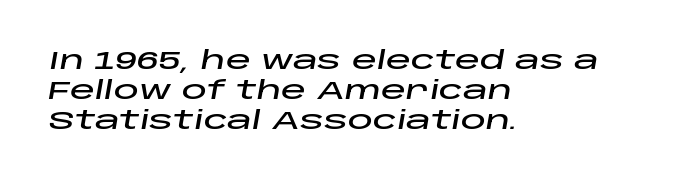
The paragraph has a hard left edge and a soft right edge. The area under the type is left untouched. Characters follow at the spacing the type designer built in. This is oblique type, the kind used for emphasis or titles.
